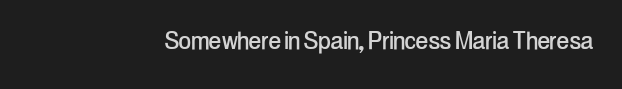
Is the letter spacing exaggerated? No — it looks like the ordinary default. Lines of text with bare space underneath. A typesetter would label this face a sans. Varying glyph widths throughout — classic text-font behaviour. Tall strokes in this sample are plumb rather than angled.
